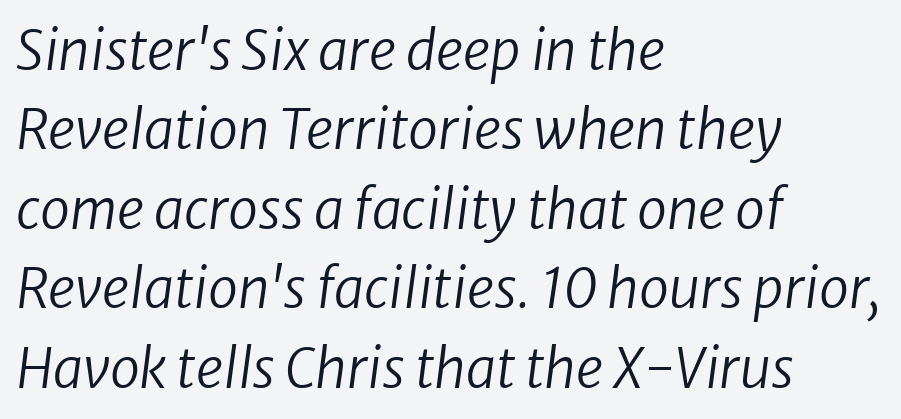
{"italic": "yes", "lean": "right", "slant_degrees": 8, "bold": "no", "weight": "regular", "width": "normal", "stroke_contrast": "low", "x_height": "medium", "monospaced": "no", "underline": "no", "align": "left", "line_spacing": "normal", "line_spacing_ratio": 1.47, "letter_spacing": "normal", "letter_spacing_em": 0.0, "glyph_px": 54}
